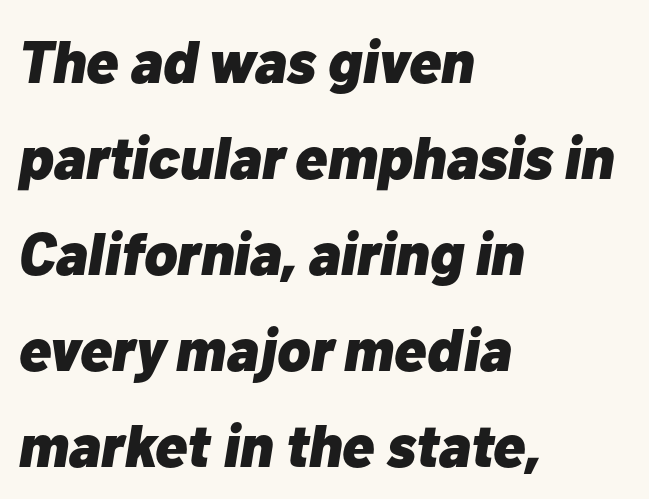
{"italic": "yes", "lean": "right", "slant_degrees": 10, "bold": "yes", "weight": "heavy", "width": "normal", "stroke_contrast": "low", "x_height": "medium", "monospaced": "no", "underline": "no", "align": "left", "line_spacing": "normal", "line_spacing_ratio": 1.6, "letter_spacing": "normal", "letter_spacing_em": 0.0, "glyph_px": 60}
